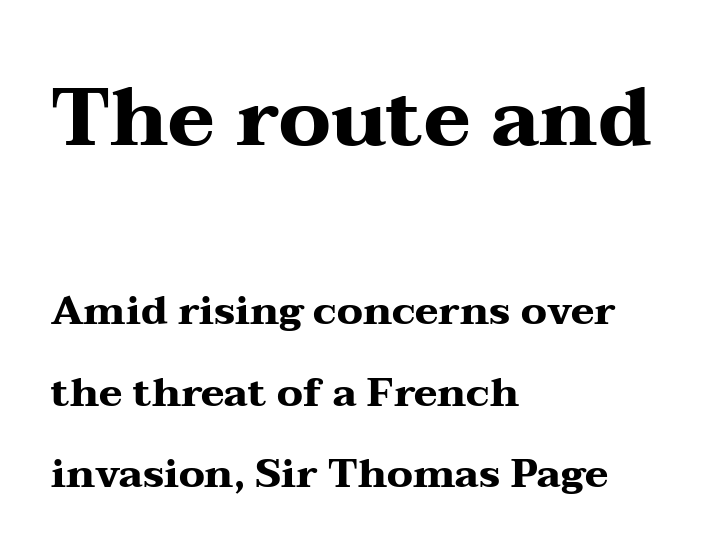
{"serif": "yes", "italic": "no", "bold": "yes", "weight": "heavy", "width": "wide", "stroke_contrast": "medium", "x_height": "medium", "monospaced": "no", "underline": "no", "align": "left", "line_spacing": "loose", "line_spacing_ratio": 2.03, "letter_spacing": "normal", "letter_spacing_em": 0.0, "larger_block": "first", "size_ratio": 2.0, "glyph_px": 80}
